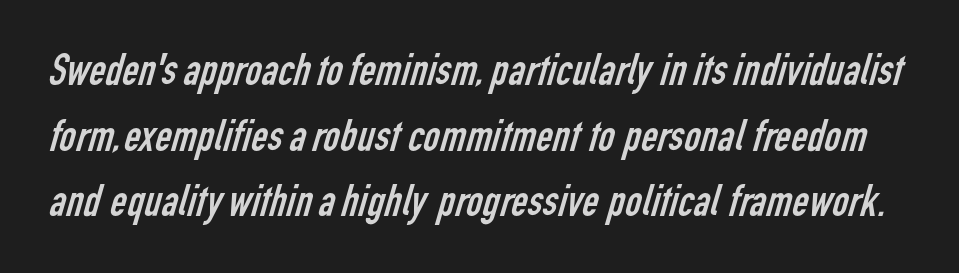
{"serif": "no", "bold": "no", "weight": "regular", "width": "condensed", "stroke_contrast": "low", "x_height": "medium", "monospaced": "no", "underline": "no", "line_spacing": "normal", "line_spacing_ratio": 1.46, "letter_spacing": "normal", "letter_spacing_em": 0.0, "glyph_px": 45}
